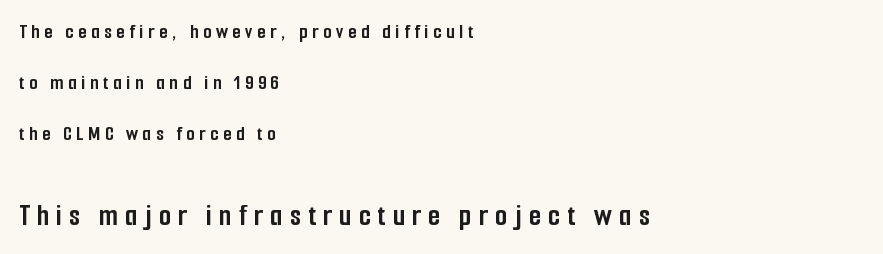
{"serif": "no", "italic": "no", "bold": "yes", "weight": "semibold", "width": "condensed", "stroke_contrast": "low", "x_height": "medium", "monospaced": "no", "underline": "no", "align": "left", "line_spacing": "loose", "line_spacing_ratio": 2.43, "letter_spacing": "wide", "letter_spacing_em": 0.23, "larger_block": "second", "size_ratio": 1.48, "glyph_px": 31}
